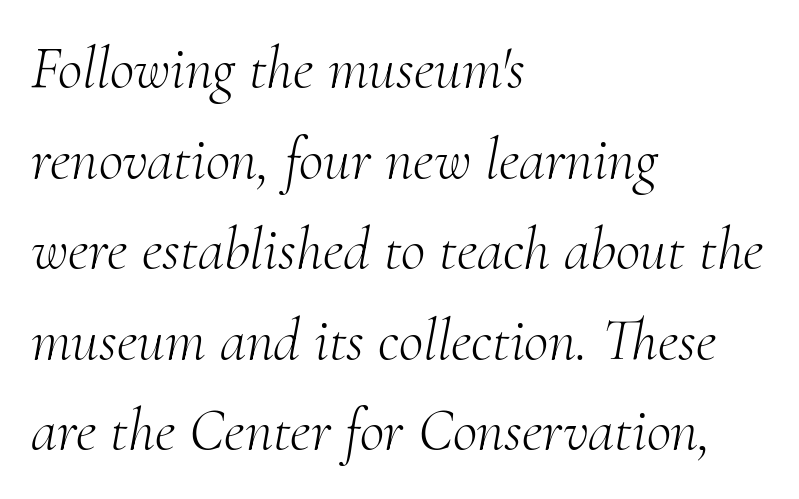
The image shows 60 px light serif type, italic (leaning right); set left-aligned, normal line spacing (1.51x), normal letter spacing, not underlined; medium stroke contrast and a small x-height.
